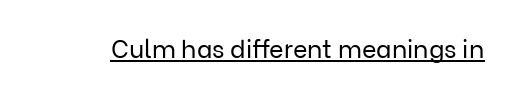
The image shows 25 px text type, upright; set normal letter spacing, underlined.
